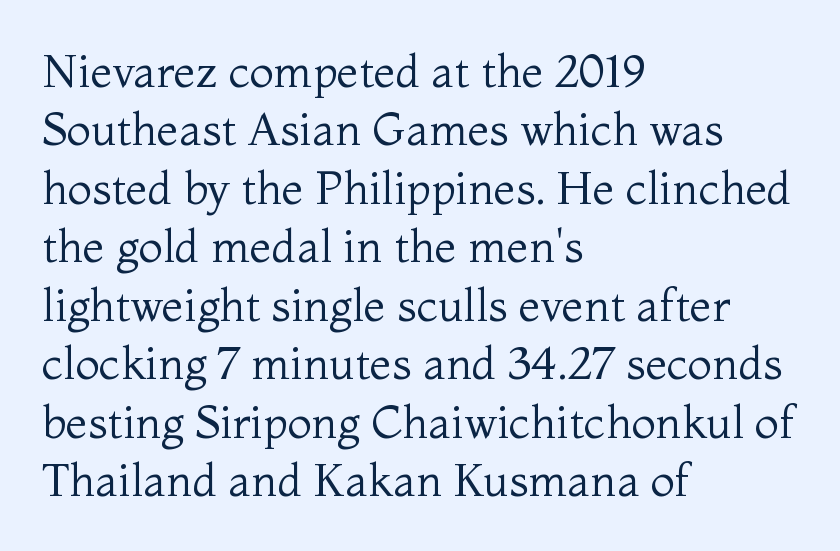
Compared with a centered layout, this one pins lines to the left instead. This block has exactly the height ordinary leading produces. Nobody drew a line under any word here. This reads as an unemphasized weight, regular at the heaviest. Serif or sans? Serif — the stroke terminals have little feet. Is this a fixed-width face? No — the glyphs have proportional, varying widths.
